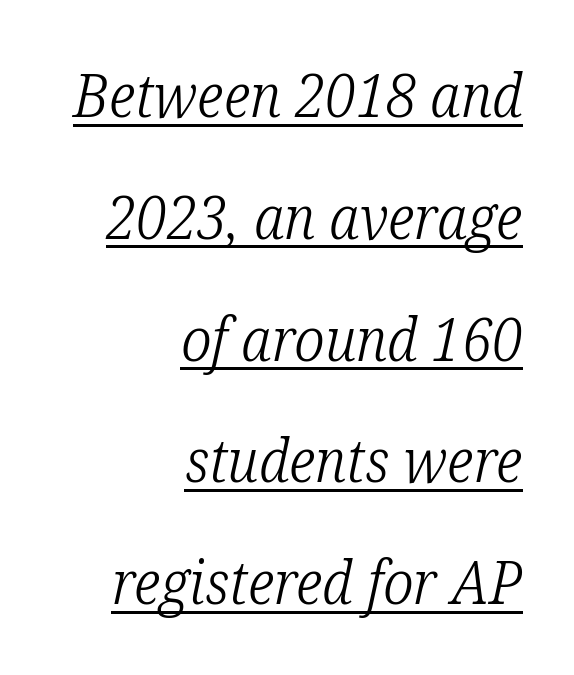
The image shows 60 px light, condensed serif type, italic (leaning right); set right-aligned, loose line spacing (2.03x), normal letter spacing, underlined; low stroke contrast and a medium x-height.
